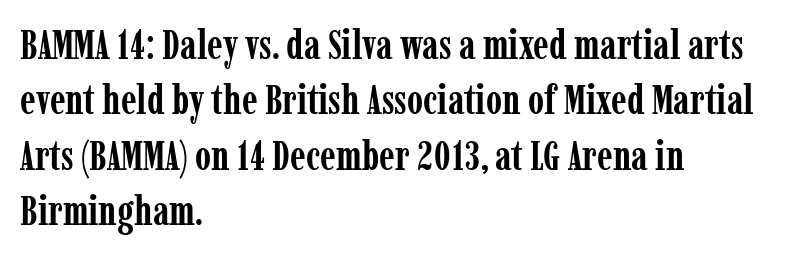
{"serif": "yes", "italic": "no", "bold": "yes", "weight": "semibold", "width": "condensed", "stroke_contrast": "low", "x_height": "medium", "monospaced": "no", "underline": "no", "align": "left", "line_spacing": "normal", "line_spacing_ratio": 1.35, "letter_spacing": "normal", "letter_spacing_em": 0.0, "glyph_px": 41}
